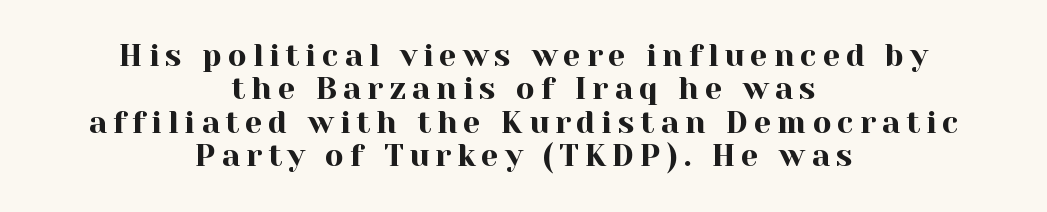
Q: Is the text italic (slanted)? A: No, it is upright.
Q: Is the typeface a serif or a sans-serif typeface? A: Serif.
Q: Is the text underlined? A: No.
Q: How is the paragraph aligned? A: Centered.
Q: Is the spacing between lines tight, normal or loose? A: Tight.
Q: Width (condensed, normal, or wide)? A: Normal.
Q: x-height? A: Medium.
Q: Monospaced? A: No.
